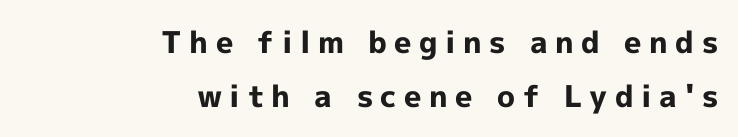
A typesetter would call this proportional, since set widths differ per character. Posture: vertical. In terms of letterform style, serifs are entirely absent. The sample has been set heavy, in full bold.
